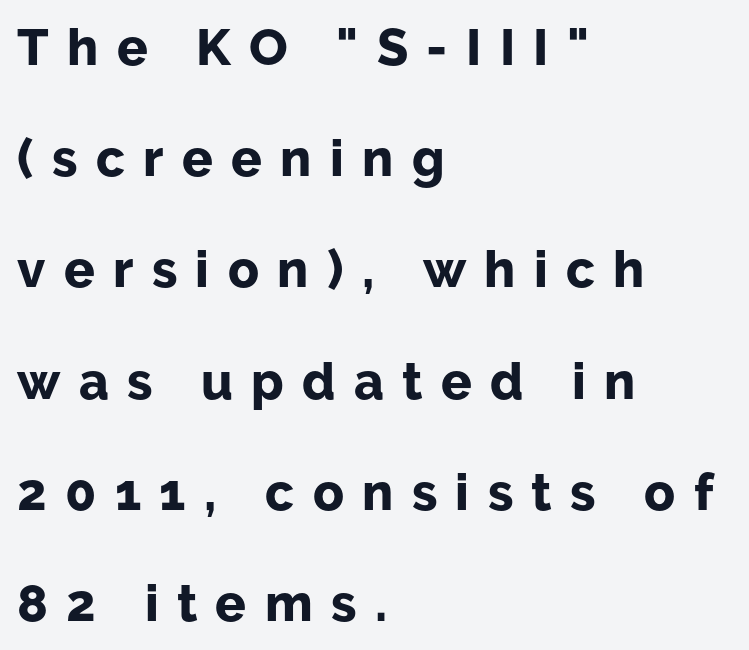
Regarding leading, the lines here are spaced well apart. Reading down the block, your eye returns to a fixed left position each line. The face used here is a sans, in the tradition of grotesques and geometrics. A typesetter would call this proportional, since set widths differ per character. The strip under each line holds only bare page.
